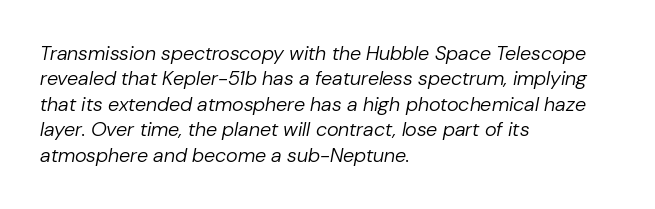
Has an underline been added? It has not. The ragged edge is on the right, which tells us the setting is flush left. This is oblique type, the kind used for emphasis or titles. Characters follow at the spacing the type designer built in. The rendering uses a moderate line-height, typical for paragraphs. Compared with a typical body face, this is equally light or lighter still.
